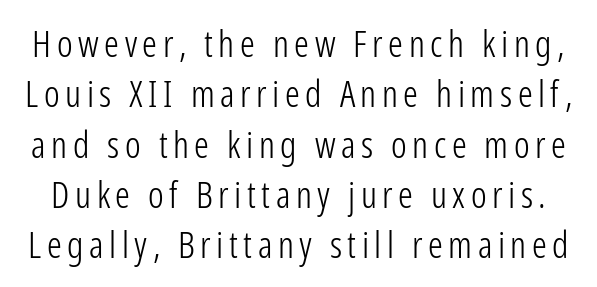
No word sits above an underline. Are there feet on the stems? There aren't — it's a sans. Regular leading. Is the type heavy? It reads as light-to-regular instead.
